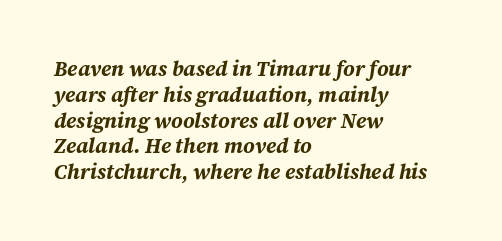
The image shows 21 px bold type, italic (leaning right); set left-aligned, line spacing 1.23x, normal letter spacing, not underlined.
